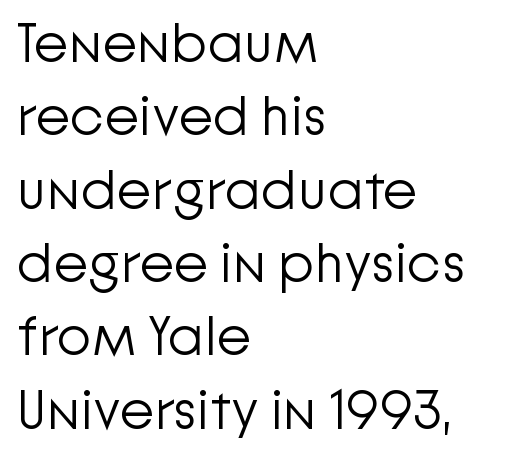
How would I describe the line gaps? Plain and ordinary. A typesetter would call this proportional, since set widths differ per character. Nobody drew a line under any word here. Serif or sans? Sans — the stroke terminals are bare. These lines keep a tight, regular rhythm from letter to letter.
